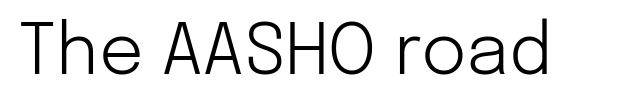
Q: Is the text bold? A: No.
Q: Is the text italic (slanted)? A: No, it is upright.
Q: Is the typeface a serif or a sans-serif typeface? A: Sans-serif.
Q: Is the text underlined? A: No.
Q: Is the spacing between letters normal or unusually wide? A: Normal.
Q: Width (condensed, normal, or wide)? A: Normal.
Q: Stroke contrast? A: Low.
Q: x-height? A: Medium.
Q: Monospaced? A: No.
